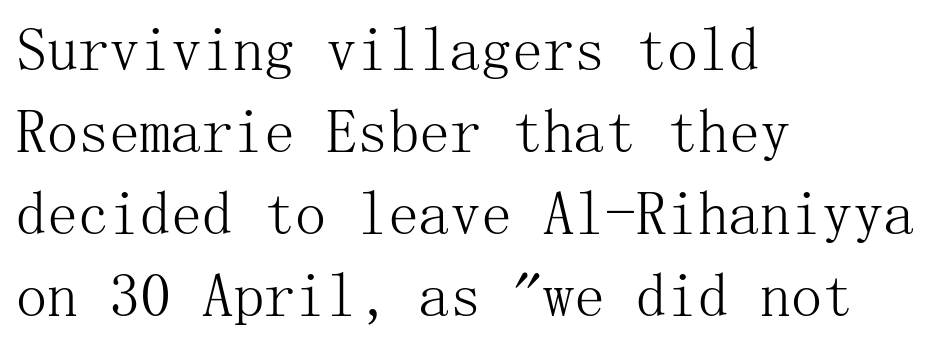
The image shows 62 px light serif type, upright; set left-aligned, normal line spacing (1.32x), normal letter spacing, not underlined; medium stroke contrast and a medium x-height.
